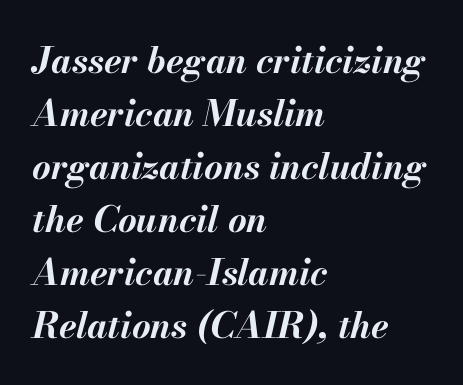
The image shows 36 px bold type, italic (leaning right); set left-aligned, normal line spacing (1.47x), normal letter spacing, not underlined; medium stroke contrast and a small x-height.
